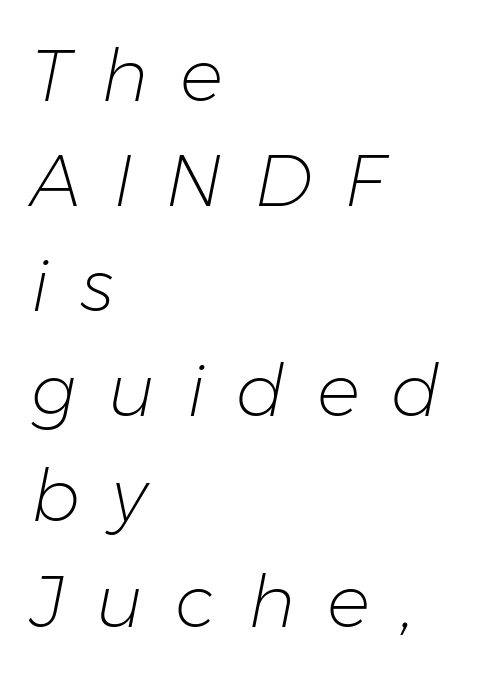
The image shows 72 px light type, italic (leaning right); set left-aligned, normal line spacing (1.46x), unusually wide letter spacing (+0.44 em), not underlined; low stroke contrast and a medium x-height.
